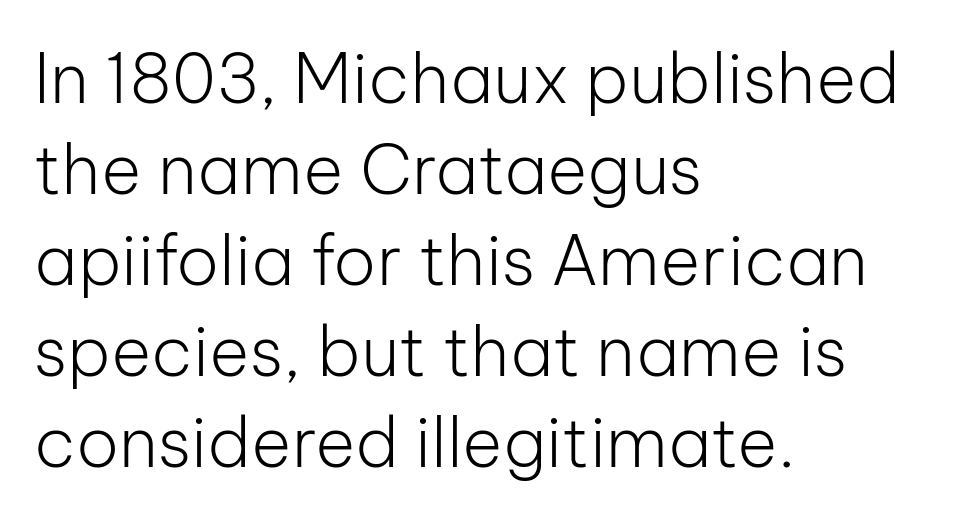
Stroke terminals: plain, sans-serif. Decoration check: the copy has no underline. The rendering uses natural spacing where letterforms have individual widths. Posture: straight, roman, zero tilt.
